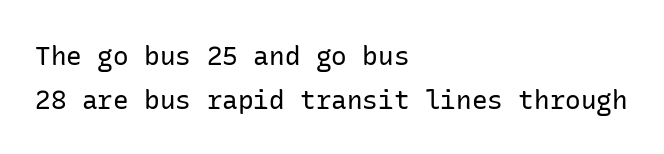
Q: Is the text bold? A: No.
Q: Is the text italic (slanted)? A: No, it is upright.
Q: Is the text underlined? A: No.
Q: How is the paragraph aligned? A: Left-aligned.
Q: Is the spacing between letters normal or unusually wide? A: Normal.
Q: Is the spacing between lines tight, normal or loose? A: Normal.
